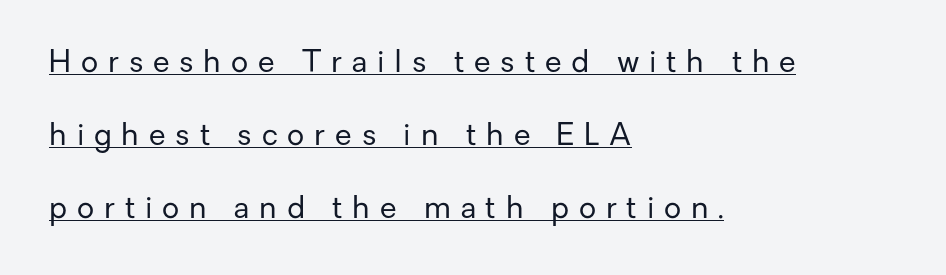
Q: Is the text bold? A: No.
Q: Is the text italic (slanted)? A: No, it is upright.
Q: Is the typeface a serif or a sans-serif typeface? A: Sans-serif.
Q: Is the text underlined? A: Yes.
Q: How is the paragraph aligned? A: Left-aligned.
Q: Is the spacing between letters normal or unusually wide? A: Unusually wide.
Q: Is the spacing between lines tight, normal or loose? A: Loose.
Q: Width (condensed, normal, or wide)? A: Normal.
Q: Stroke contrast? A: Low.
Q: x-height? A: Medium.
Q: Monospaced? A: No.
